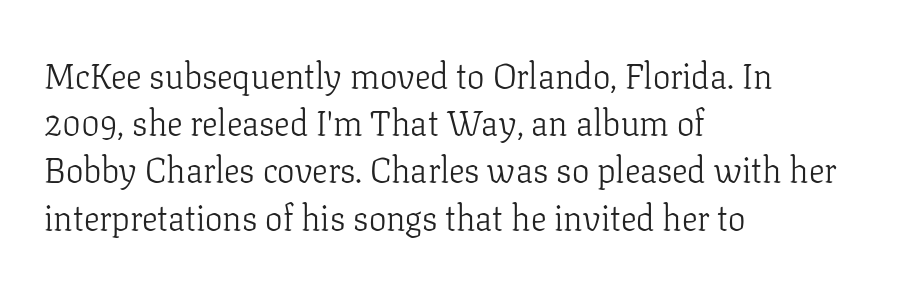
{"serif": "yes", "italic": "no", "bold": "no", "weight": "light", "width": "normal", "stroke_contrast": "low", "x_height": "medium", "monospaced": "no", "underline": "no", "align": "left", "line_spacing": "normal", "line_spacing_ratio": 1.35, "letter_spacing": "normal", "letter_spacing_em": 0.0, "glyph_px": 35}
